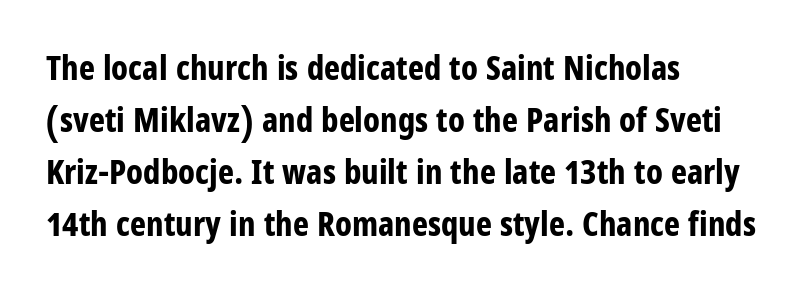
The image shows 34 px bold, condensed sans-serif type, upright; set left-aligned, normal line spacing (1.53x), normal letter spacing, not underlined; low stroke contrast and a large x-height.
